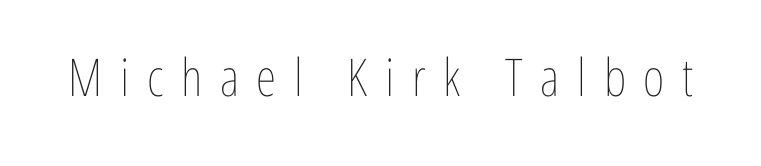
The image shows 52 px thin, condensed type, upright; set unusually wide letter spacing (+0.34 em), not underlined; low stroke contrast and a medium x-height.
